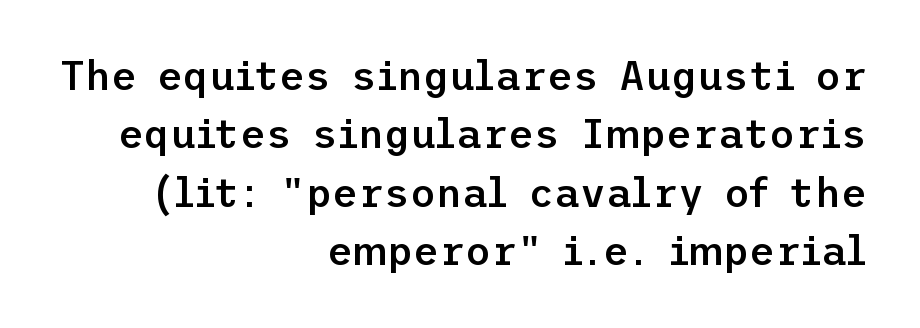
Q: Is the text bold? A: Semi-bold.
Q: Is the text italic (slanted)? A: No, it is upright.
Q: Is the typeface a serif or a sans-serif typeface? A: Sans-serif.
Q: Is the text underlined? A: No.
Q: How is the paragraph aligned? A: Right-aligned.
Q: Is the spacing between letters normal or unusually wide? A: Normal.
Q: Is the spacing between lines tight, normal or loose? A: Normal.
Q: Width (condensed, normal, or wide)? A: Normal.
Q: Stroke contrast? A: Low.
Q: x-height? A: Medium.
